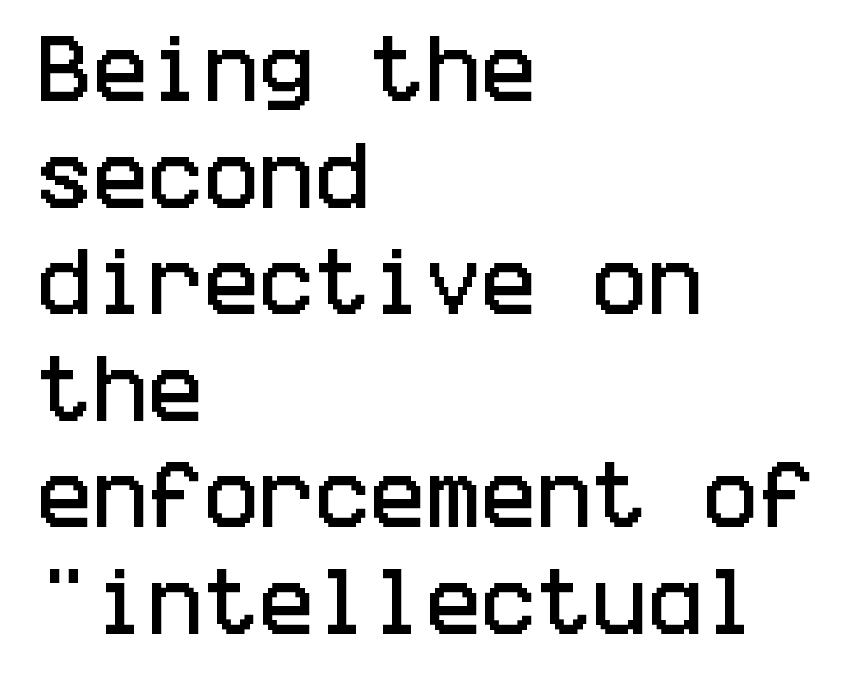
The zone under the glyphs is completely vacant. Left-aligned paragraph, ragged on the right. Regarding serifs, this sample does without them. The letterforms sit shoulder to shoulder at normal distance.
